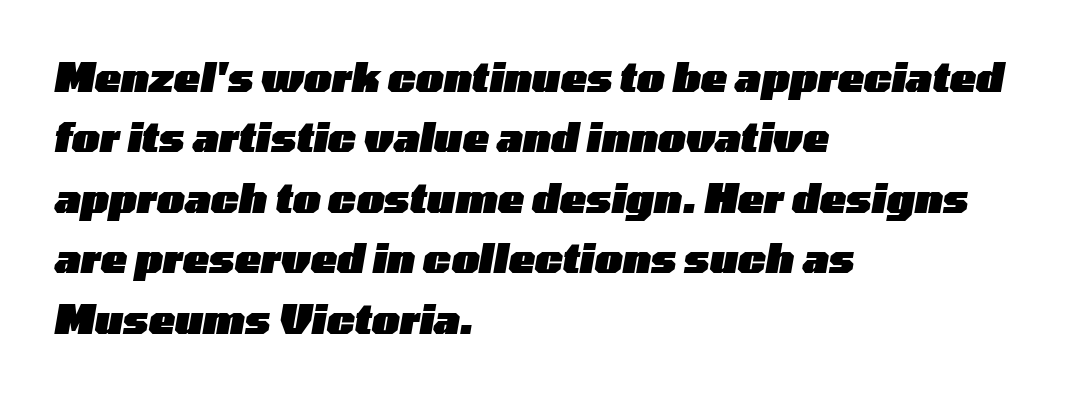
The image shows 39 px heavy, wide type, italic (leaning right); set left-aligned, normal line spacing (1.55x), normal letter spacing, not underlined; low stroke contrast and a medium x-height.
